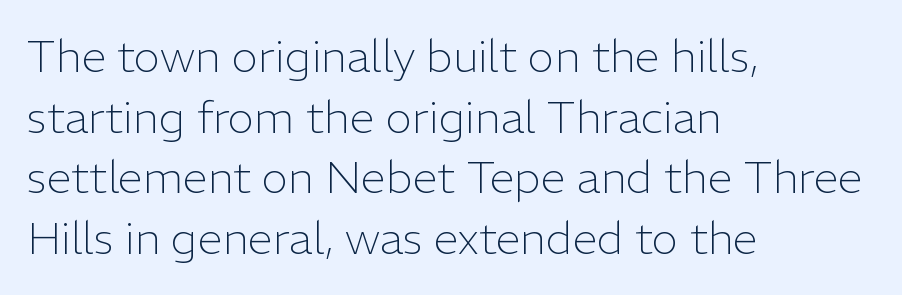
The letterforms sit at book weight or below. A sans-serif font was chosen for this passage. Is this a fixed-width face? No — the glyphs have proportional, varying widths. Underline: absent.
